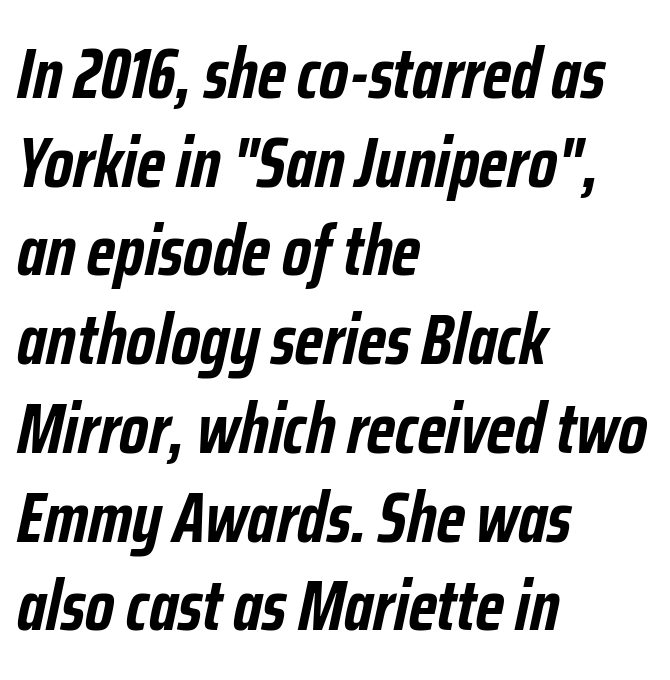
The image shows 71 px semibold, condensed type, italic (leaning right); set left-aligned, normal line spacing (1.25x), normal letter spacing, not underlined; low stroke contrast and a medium x-height.
